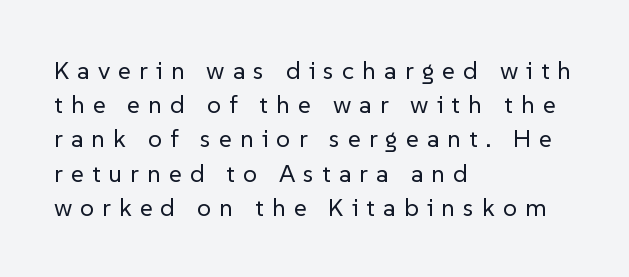
The image shows 25 px text type, upright; set left-aligned, normal line spacing (1.37x), unusually wide letter spacing (+0.32 em), not underlined.
